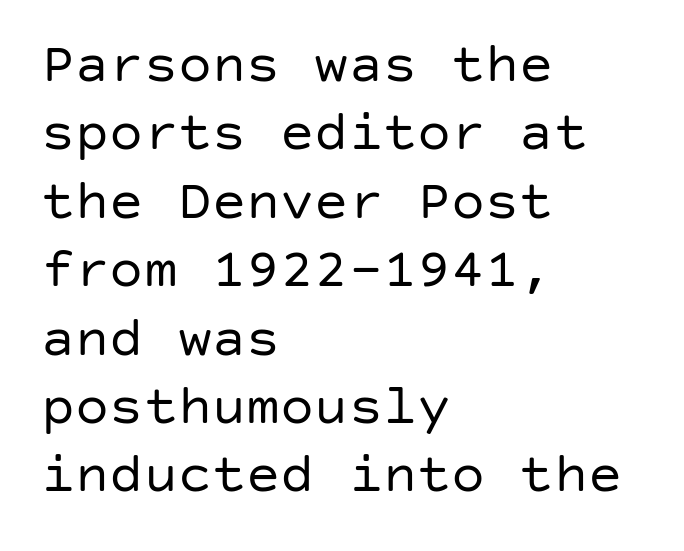
{"serif": "no", "italic": "no", "bold": "no", "weight": "regular", "width": "normal", "stroke_contrast": "low", "x_height": "large", "underline": "no", "align": "left", "line_spacing_ratio": 1.2, "letter_spacing": "normal", "letter_spacing_em": 0.0, "glyph_px": 57}
